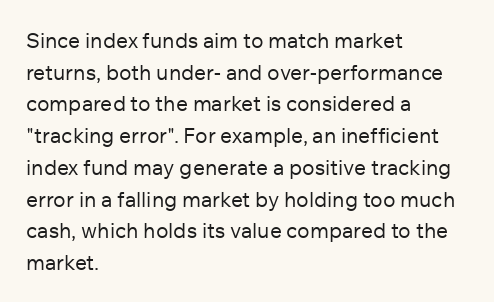
{"italic": "no", "bold": "no", "underline": "no", "align": "left", "line_spacing": "normal", "line_spacing_ratio": 1.51, "letter_spacing": "normal", "letter_spacing_em": 0.0, "glyph_px": 21}
